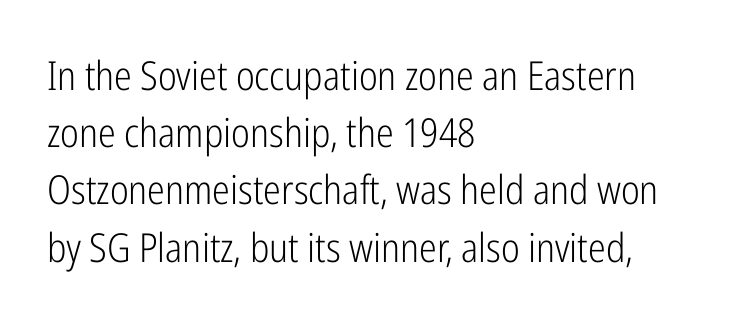
A typesetter would call this proportional, since set widths differ per character. The vertical gap from one line to the next is medium. The rendering anchors every line to the left-hand side. Spacing between characters is what you'd get straight out of the box.
